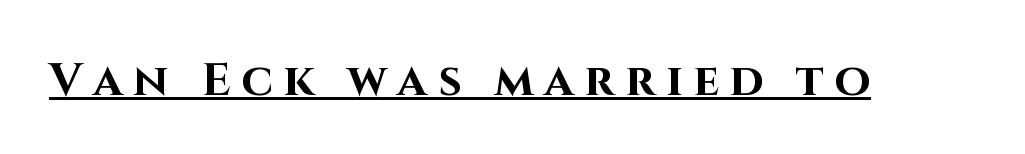
The image shows 46 px bold sans-serif type, upright; set unusually wide letter spacing (+0.23 em), underlined; high stroke contrast and a large x-height.
